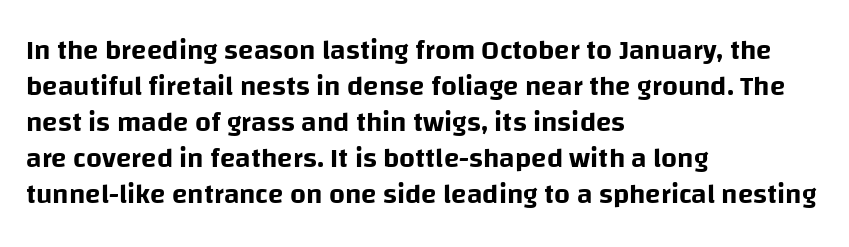
Observe the ordinary spacing: letters are neighbours, not strangers. One glance says typical: line gaps are just what's usual. Only glyphs here, with clear space below each row. This rendering employs a face without finishing strokes, i.e., a sans-serif. These lines are set flush left with a ragged right edge.
